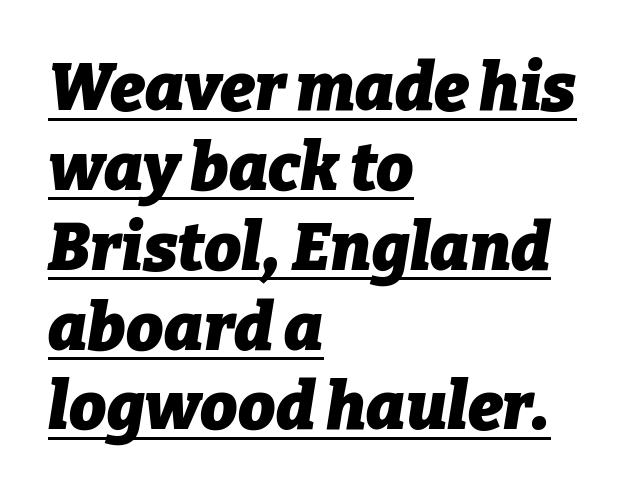
Q: Is the text bold? A: Yes.
Q: Is the text italic (slanted)? A: Yes, it leans right by about 9 degrees.
Q: Is the text underlined? A: Yes.
Q: How is the paragraph aligned? A: Left-aligned.
Q: Is the spacing between letters normal or unusually wide? A: Normal.
Q: Width (condensed, normal, or wide)? A: Normal.
Q: Stroke contrast? A: Low.
Q: x-height? A: Medium.
Q: Monospaced? A: No.
